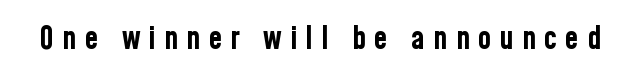
Q: Is the text bold? A: Yes.
Q: Is the text italic (slanted)? A: No, it is upright.
Q: Is the typeface a serif or a sans-serif typeface? A: Sans-serif.
Q: Is the text underlined? A: No.
Q: Is the spacing between letters normal or unusually wide? A: Unusually wide.
Q: Width (condensed, normal, or wide)? A: Condensed.
Q: Stroke contrast? A: Low.
Q: x-height? A: Medium.
Q: Monospaced? A: No.
